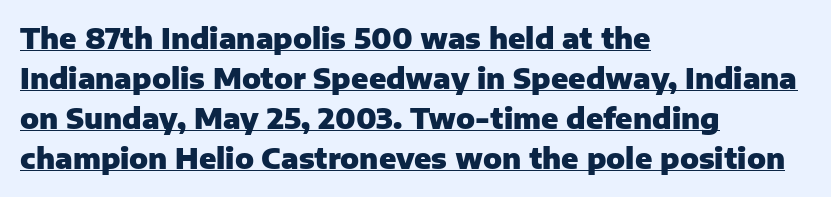
{"serif": "no", "italic": "no", "bold": "yes", "weight": "heavy", "width": "normal", "stroke_contrast": "low", "x_height": "medium", "monospaced": "no", "underline": "yes", "align": "left", "line_spacing": "normal", "line_spacing_ratio": 1.43, "letter_spacing": "normal", "letter_spacing_em": 0.0, "glyph_px": 28}
